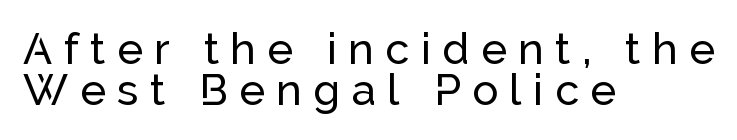
{"serif": "no", "italic": "no", "width": "normal", "stroke_contrast": "low", "x_height": "medium", "monospaced": "no", "underline": "no", "align": "left", "line_spacing": "tight", "line_spacing_ratio": 0.96, "letter_spacing": "wide", "letter_spacing_em": 0.27, "glyph_px": 43}
